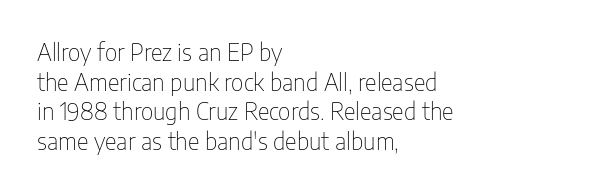
{"italic": "no", "bold": "no", "underline": "no", "align": "left", "line_spacing": "normal", "line_spacing_ratio": 1.29, "letter_spacing": "normal", "letter_spacing_em": 0.0, "glyph_px": 23}
